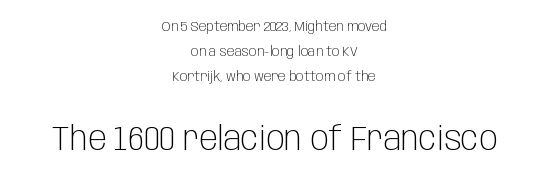
Q: Is the text bold? A: No.
Q: Is the text italic (slanted)? A: No, it is upright.
Q: Is the typeface a serif or a sans-serif typeface? A: Sans-serif.
Q: Is the text underlined? A: No.
Q: How is the paragraph aligned? A: Centered.
Q: Is the spacing between letters normal or unusually wide? A: Normal.
Q: Which block of text is set in a larger size, the first (top) or the second (bottom)? A: The second (bottom) one.
Q: Width (condensed, normal, or wide)? A: Condensed.
Q: Stroke contrast? A: Low.
Q: x-height? A: Large.
Q: Monospaced? A: No.
